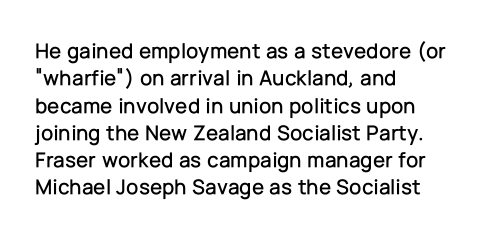
{"italic": "no", "underline": "no", "align": "left", "line_spacing_ratio": 1.24, "letter_spacing": "normal", "letter_spacing_em": 0.0, "glyph_px": 22}
